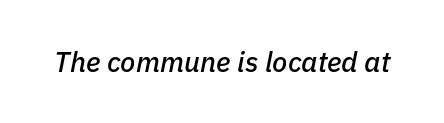
Q: Is the text italic (slanted)? A: Yes, it leans right by about 11 degrees.
Q: Is the text underlined? A: No.
Q: Is the spacing between letters normal or unusually wide? A: Normal.
Q: Width (condensed, normal, or wide)? A: Normal.
Q: Stroke contrast? A: Low.
Q: x-height? A: Medium.
Q: Monospaced? A: No.
